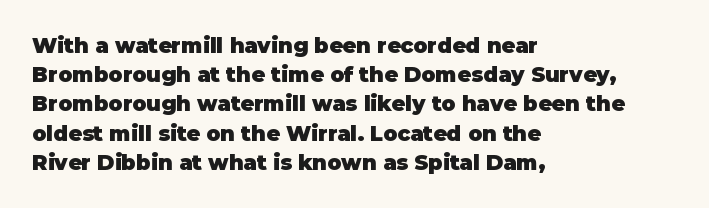
The image shows 21 px bold type, upright; set left-aligned, normal line spacing (1.39x), normal letter spacing, not underlined.
